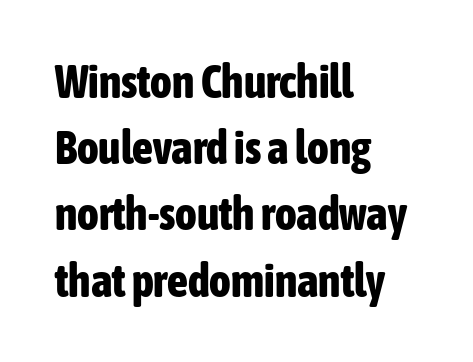
Is there much room between lines? A standard amount, neither cramped nor airy. Observe the absence of serifs on each vertical stroke in this sample. Rendered with straight, roman letterforms. Reading down the block, your eye returns to a fixed left position each line. Each letter keeps its own natural width here, so spacing adapts to shape. This rendering leaves character spacing at its baseline value.
